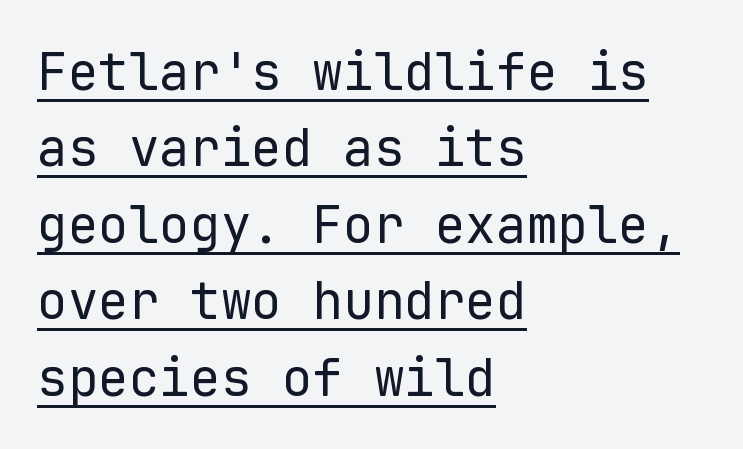
Q: Is the text bold? A: No.
Q: Is the text italic (slanted)? A: No, it is upright.
Q: Is the typeface a serif or a sans-serif typeface? A: Sans-serif.
Q: Is the text underlined? A: Yes.
Q: How is the paragraph aligned? A: Left-aligned.
Q: Is the spacing between letters normal or unusually wide? A: Normal.
Q: Is the spacing between lines tight, normal or loose? A: Normal.
Q: Width (condensed, normal, or wide)? A: Normal.
Q: Stroke contrast? A: Low.
Q: x-height? A: Medium.
Q: Monospaced? A: Yes.
